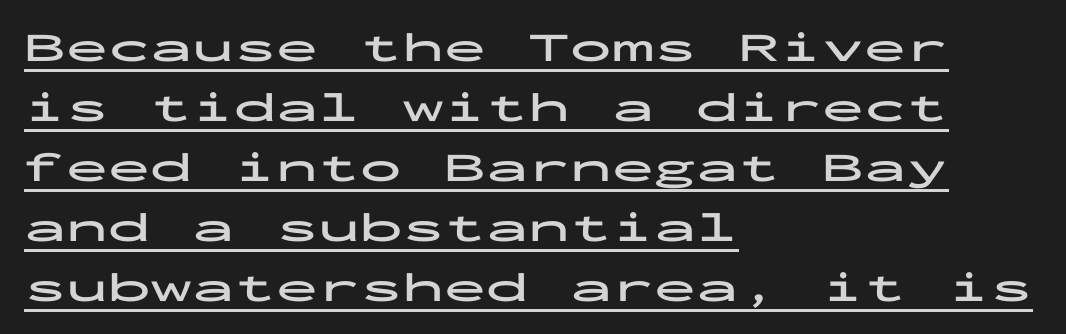
{"serif": "no", "italic": "no", "bold": "yes", "weight": "bold", "width": "wide", "stroke_contrast": "low", "x_height": "medium", "monospaced": "yes", "underline": "yes", "align": "left", "line_spacing": "normal", "line_spacing_ratio": 1.43, "letter_spacing": "normal", "letter_spacing_em": 0.0, "glyph_px": 42}
